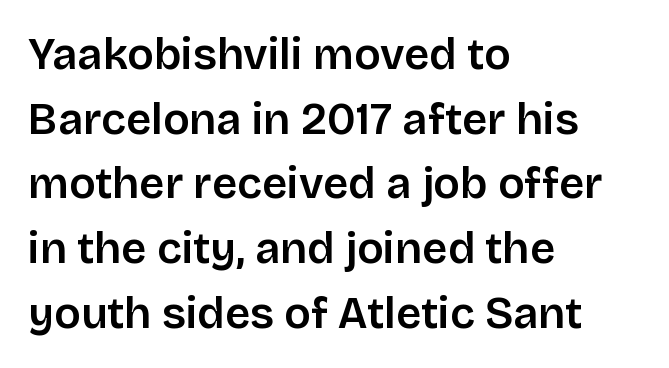
The image shows 44 px sans-serif type, upright; set left-aligned, normal line spacing (1.47x), normal letter spacing, not underlined; low stroke contrast and a large x-height.
